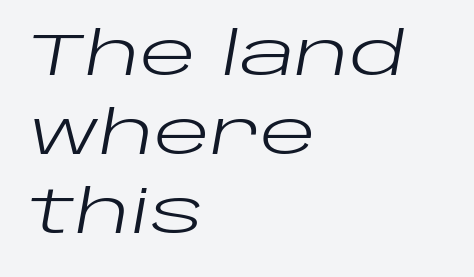
{"italic": "yes", "lean": "right", "slant_degrees": 10, "bold": "no", "weight": "regular", "width": "wide", "stroke_contrast": "low", "x_height": "large", "monospaced": "no", "underline": "no", "align": "left", "line_spacing": "normal", "line_spacing_ratio": 1.34, "letter_spacing": "normal", "letter_spacing_em": 0.0, "glyph_px": 59}
